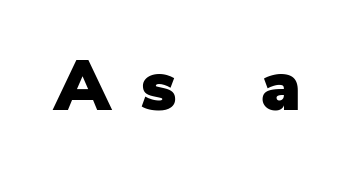
Q: Is the text italic (slanted)? A: No, it is upright.
Q: Is the typeface a serif or a sans-serif typeface? A: Sans-serif.
Q: Is the text underlined? A: No.
Q: Is the spacing between letters normal or unusually wide? A: Unusually wide.
Q: Width (condensed, normal, or wide)? A: Normal.
Q: Stroke contrast? A: Low.
Q: x-height? A: Medium.
Q: Monospaced? A: No.
